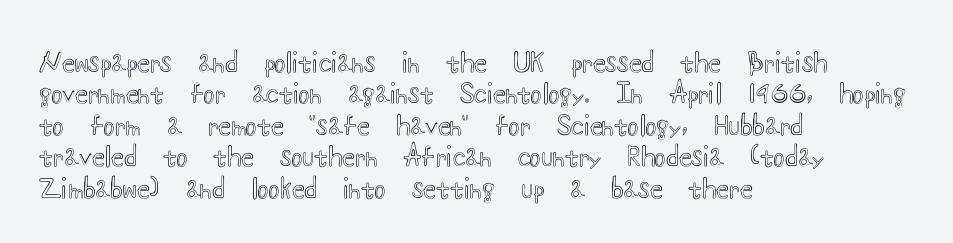
The image shows 26 px text type, upright; set left-aligned, line spacing 1.21x, normal letter spacing, not underlined.
